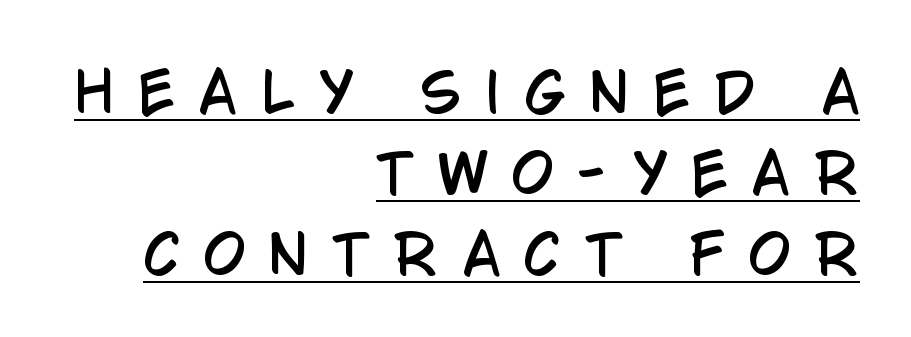
The image shows 54 px condensed sans-serif type, upright; set right-aligned, normal line spacing (1.5x), unusually wide letter spacing (+0.45 em), underlined; low stroke contrast and a large x-height.
